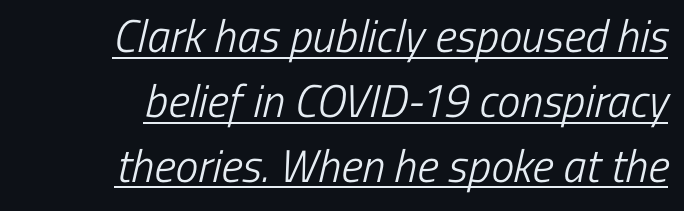
The image shows 46 px light, condensed sans-serif type; set right-aligned, normal line spacing (1.41x), normal letter spacing, underlined; low stroke contrast and a medium x-height.
